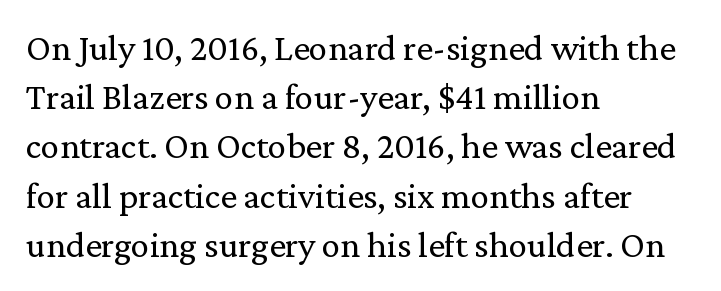
The image shows 37 px regular-weight serif type, upright; set left-aligned, normal line spacing (1.33x), normal letter spacing, not underlined; low stroke contrast and a medium x-height.
